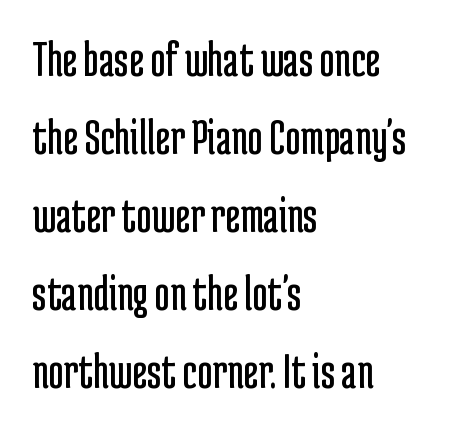
{"serif": "no", "italic": "no", "bold": "no", "weight": "regular", "width": "condensed", "stroke_contrast": "low", "x_height": "medium", "monospaced": "no", "underline": "no", "align": "left", "line_spacing": "normal", "line_spacing_ratio": 1.5, "letter_spacing": "normal", "letter_spacing_em": 0.0, "glyph_px": 52}
